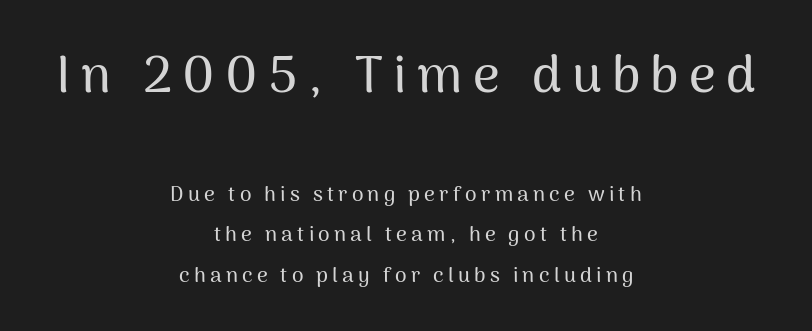
{"serif": "no", "italic": "no", "width": "normal", "stroke_contrast": "medium", "x_height": "medium", "monospaced": "no", "underline": "no", "align": "center", "line_spacing": "loose", "line_spacing_ratio": 1.93, "letter_spacing": "wide", "letter_spacing_em": 0.2, "larger_block": "first", "size_ratio": 2.48, "glyph_px": 52}
